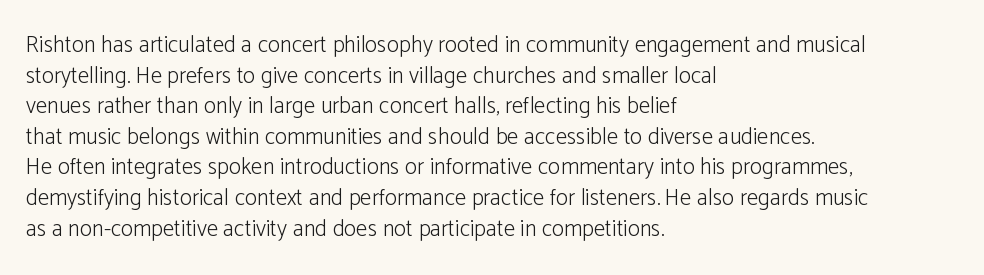
{"italic": "no", "bold": "no", "underline": "no", "align": "left", "line_spacing": "normal", "line_spacing_ratio": 1.33, "letter_spacing": "normal", "letter_spacing_em": 0.0, "glyph_px": 23}
